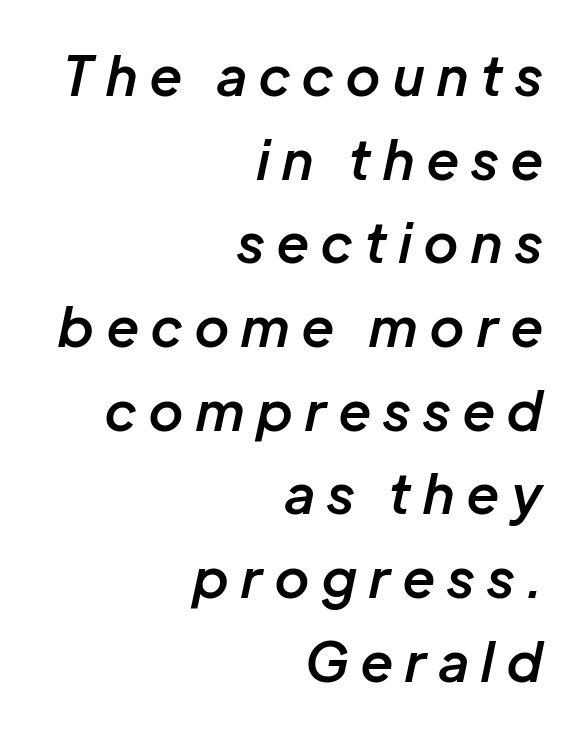
Q: Is the text bold? A: Semi-bold.
Q: Is the text italic (slanted)? A: Yes, it leans right by about 12 degrees.
Q: Is the text underlined? A: No.
Q: How is the paragraph aligned? A: Right-aligned.
Q: Is the spacing between letters normal or unusually wide? A: Unusually wide.
Q: Is the spacing between lines tight, normal or loose? A: Normal.
Q: Width (condensed, normal, or wide)? A: Normal.
Q: Stroke contrast? A: Low.
Q: x-height? A: Medium.
Q: Monospaced? A: No.
